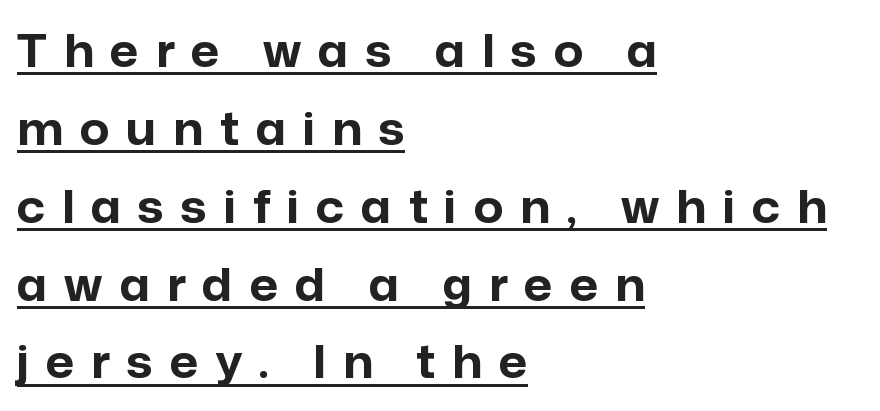
{"serif": "no", "italic": "no", "bold": "yes", "weight": "bold", "width": "normal", "stroke_contrast": "low", "x_height": "medium", "monospaced": "no", "underline": "yes", "align": "left", "line_spacing_ratio": 1.73, "letter_spacing": "wide", "letter_spacing_em": 0.38, "glyph_px": 45}
